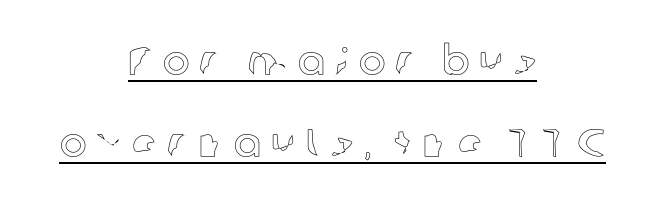
Q: Is the text italic (slanted)? A: No, it is upright.
Q: Is the text underlined? A: Yes.
Q: How is the paragraph aligned? A: Centered.
Q: Is the spacing between letters normal or unusually wide? A: Unusually wide.
Q: Is the spacing between lines tight, normal or loose? A: Loose.
Q: Width (condensed, normal, or wide)? A: Normal.
Q: x-height? A: Medium.
Q: Monospaced? A: No.
